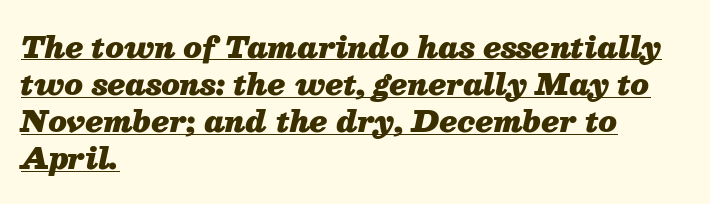
{"italic": "yes", "lean": "right", "slant_degrees": 13, "bold": "yes", "weight": "heavy", "width": "normal", "stroke_contrast": "medium", "x_height": "medium", "monospaced": "no", "underline": "yes", "align": "left", "line_spacing": "normal", "line_spacing_ratio": 1.28, "letter_spacing": "normal", "letter_spacing_em": 0.0, "glyph_px": 29}
